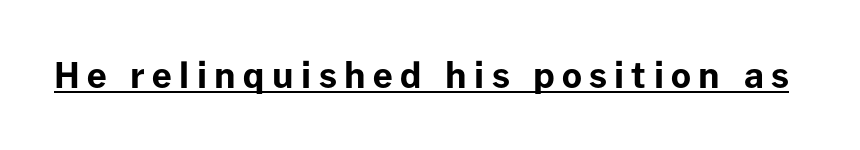
Think of a printed novel: that variable character pitch is what you see here. This sample uses a sans-serif face. These words are printed bold, with thick strokes throughout. Glance below the letters and you will spot a drawn line. Notice how the stems are strictly vertical — no italics here. How are the letters spaced? Widely, with obvious added tracking.
